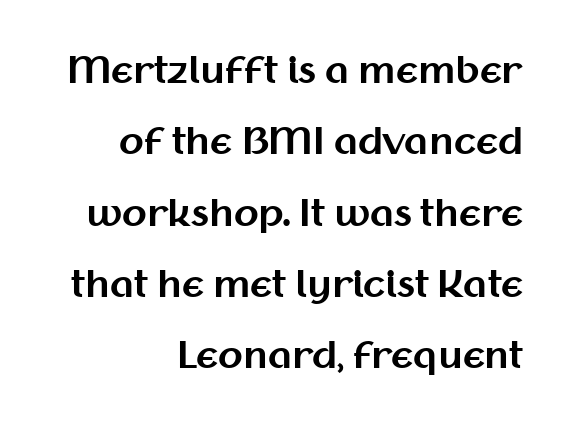
The image shows 36 px bold sans-serif type, upright; set right-aligned, loose line spacing (1.98x), normal letter spacing, not underlined; medium stroke contrast and a medium x-height.
